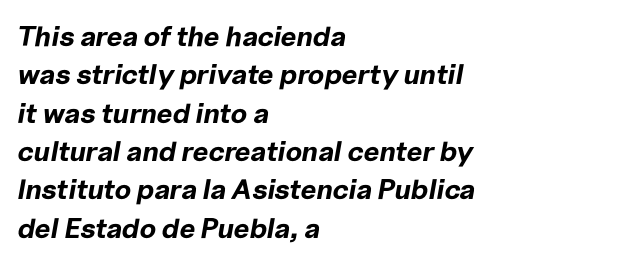
The image shows 28 px bold type, italic (leaning right); set left-aligned, normal line spacing (1.37x), normal letter spacing, not underlined; low stroke contrast and a medium x-height.
